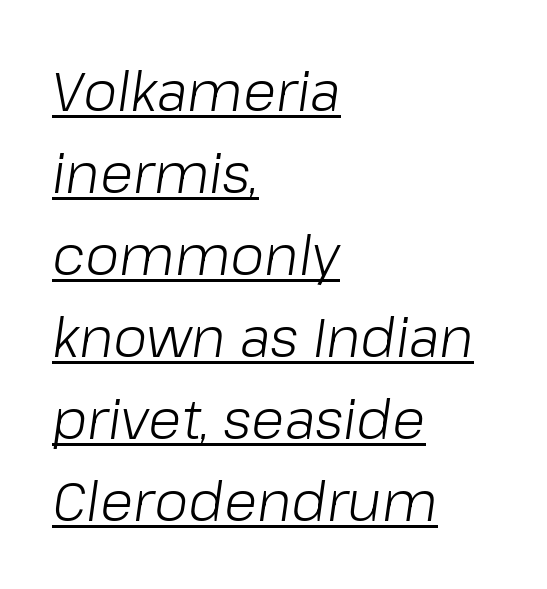
Q: Is the text bold? A: No.
Q: Is the text italic (slanted)? A: Yes, it leans right by about 8 degrees.
Q: Is the text underlined? A: Yes.
Q: How is the paragraph aligned? A: Left-aligned.
Q: Is the spacing between letters normal or unusually wide? A: Normal.
Q: Is the spacing between lines tight, normal or loose? A: Normal.
Q: Width (condensed, normal, or wide)? A: Normal.
Q: Stroke contrast? A: Low.
Q: x-height? A: Medium.
Q: Monospaced? A: No.
